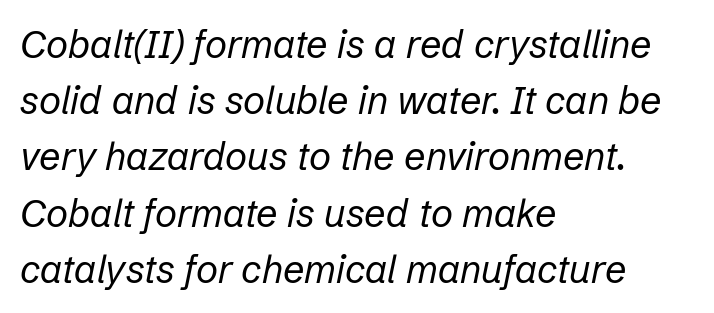
{"italic": "yes", "lean": "right", "slant_degrees": 12, "bold": "no", "weight": "regular", "width": "normal", "stroke_contrast": "low", "x_height": "medium", "monospaced": "no", "underline": "no", "align": "left", "line_spacing": "normal", "line_spacing_ratio": 1.48, "letter_spacing": "normal", "letter_spacing_em": 0.0, "glyph_px": 38}
